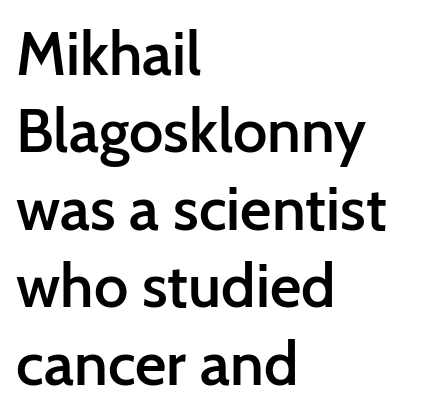
The image shows 61 px semibold sans-serif type, upright; set left-aligned, normal line spacing (1.27x), normal letter spacing, not underlined; low stroke contrast and a medium x-height.
